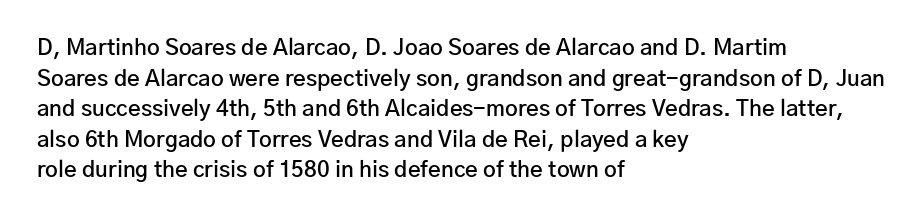
When letters stand straight like this, we call the style roman or upright. The space beneath each line is pristine and unruled. Horizontal alignment here is leftward, the default for most running prose. The gaps between neighbouring characters are ordinary and unremarkable. Students, this is semibold: more ink than regular, less than bold.
